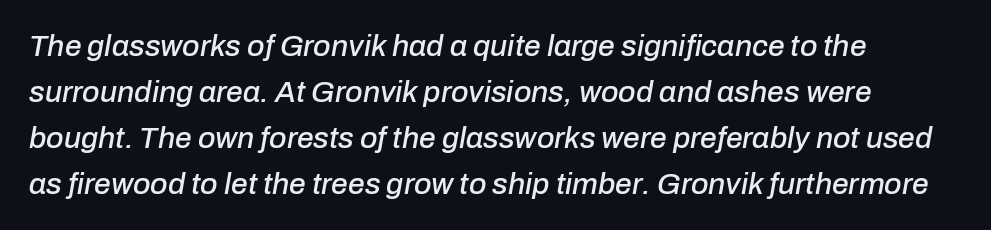
The image shows 30 px text type, italic (leaning right); set left-aligned, normal line spacing (1.53x), normal letter spacing, not underlined; low stroke contrast and a medium x-height.
